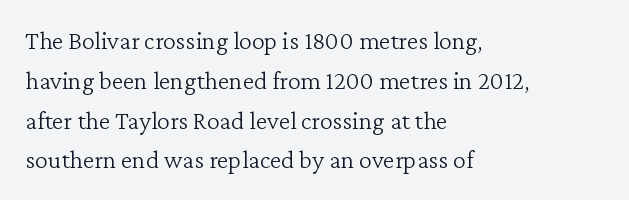
{"italic": "no", "bold": "no", "underline": "no", "align": "left", "line_spacing": "normal", "line_spacing_ratio": 1.53, "letter_spacing": "normal", "letter_spacing_em": 0.0, "glyph_px": 26}
